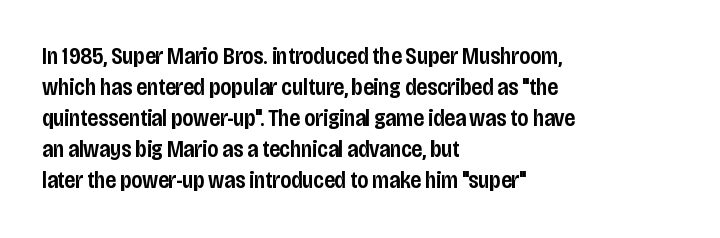
A bare baseline throughout the passage. The gaps between neighbouring characters are ordinary and unremarkable. These lines were composed using upright roman letters. Honestly, the row spacing looks completely unremarkable. In terms of weight, the rendering is demibold, just under bold. The typesetter chose a ragged-right arrangement here.
